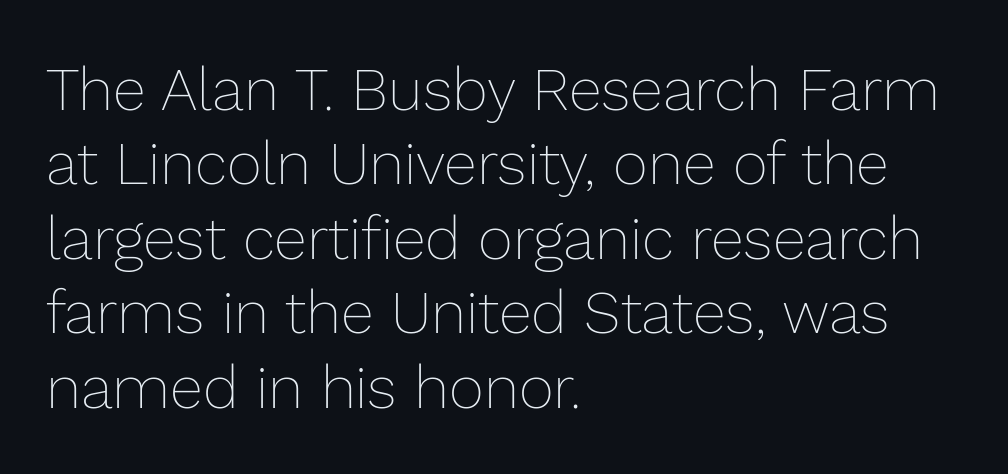
The image shows 60 px thin type, upright; set left-aligned, line spacing 1.24x, normal letter spacing, not underlined; low stroke contrast and a medium x-height.
